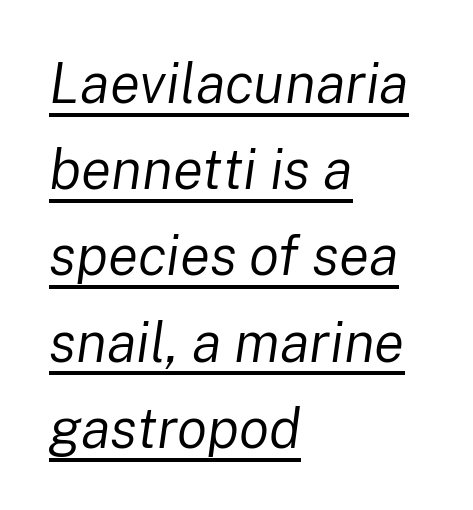
The image shows 56 px regular-weight type, italic (leaning right); set left-aligned, normal line spacing (1.54x), normal letter spacing, underlined; low stroke contrast and a medium x-height.
